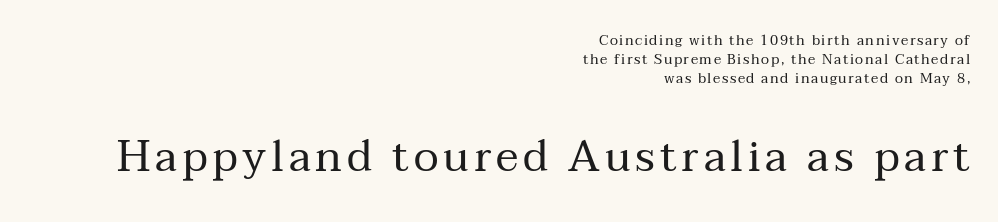
{"serif": "yes", "italic": "no", "bold": "no", "weight": "regular", "width": "normal", "stroke_contrast": "medium", "x_height": "medium", "monospaced": "no", "underline": "no", "align": "right", "line_spacing": "normal", "line_spacing_ratio": 1.37, "larger_block": "second", "size_ratio": 3.07, "glyph_px": 43}
